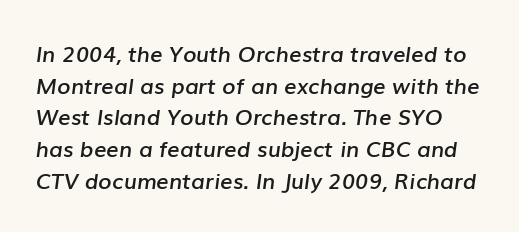
Q: Is the text bold? A: Semi-bold.
Q: Is the text italic (slanted)? A: Yes, it leans right by about 7 degrees.
Q: Is the text underlined? A: No.
Q: Is the spacing between letters normal or unusually wide? A: Normal.
Q: Is the spacing between lines tight, normal or loose? A: Normal.
